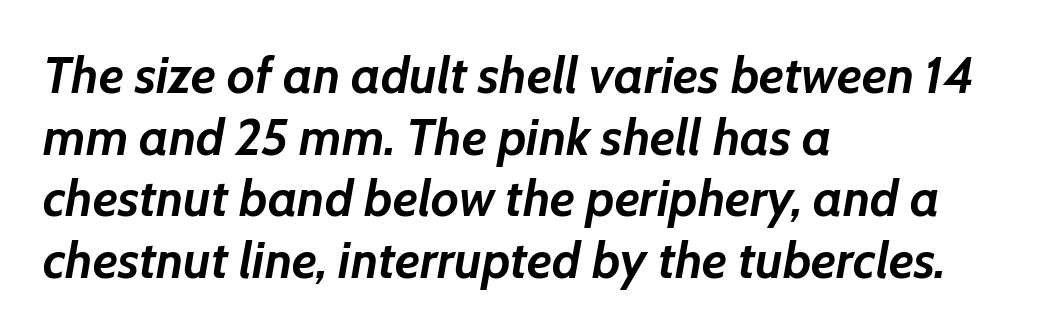
The tracking reads as untouched default to a designer's eye. Yep, that's italic — everything's leaning. Has an underline been added? It has not. The face used here is proportionally spaced, like ordinary book or web type. These words are printed bold, with thick strokes throughout. Which margin do the lines hug? The left one — the right edge is uneven.
